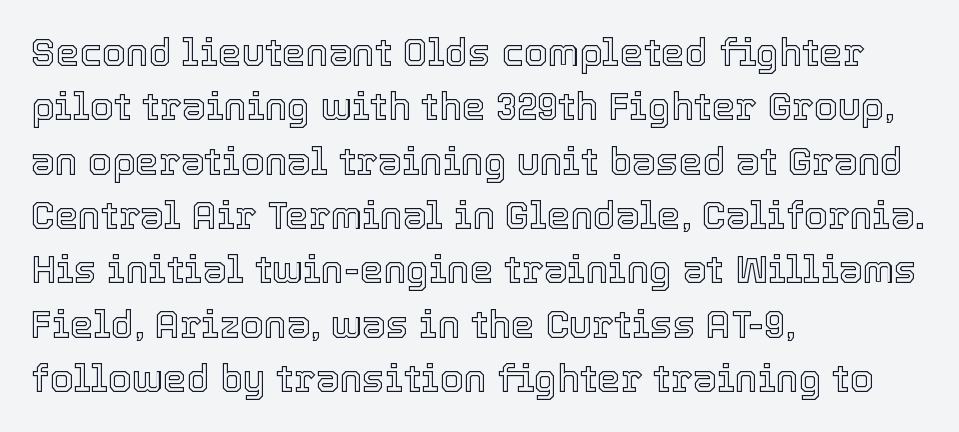
Q: Is the text italic (slanted)? A: No, it is upright.
Q: Is the text underlined? A: No.
Q: How is the paragraph aligned? A: Left-aligned.
Q: Is the spacing between letters normal or unusually wide? A: Normal.
Q: Is the spacing between lines tight, normal or loose? A: Normal.
Q: Width (condensed, normal, or wide)? A: Normal.
Q: x-height? A: Medium.
Q: Monospaced? A: No.
